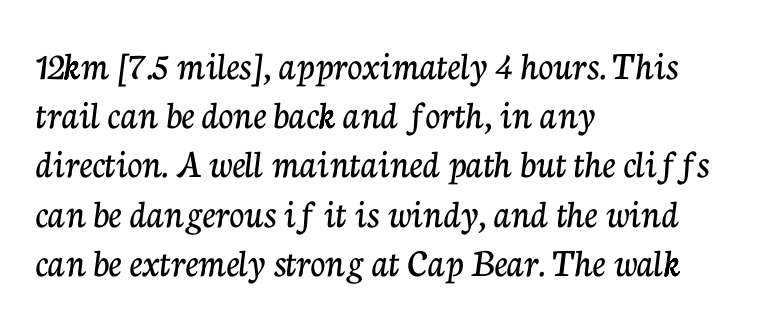
The image shows 41 px serif type; set left-aligned, line spacing 1.2x, normal letter spacing, not underlined; low stroke contrast and a medium x-height.
